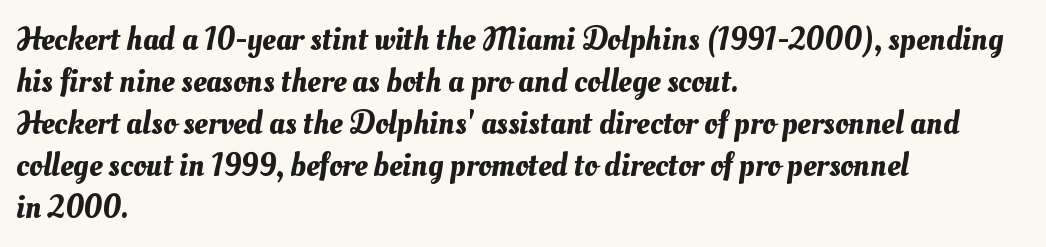
This sample has the flowing, uneven cadence of proportional lettering. A normal amount of white space separates one row of letters from the next. The type is set solid horizontally, with unmodified tracking. The space beneath each line is pristine and unruled.
